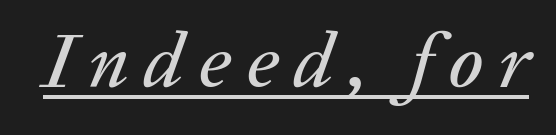
Q: Is the text italic (slanted)? A: Yes, it leans right by about 20 degrees.
Q: Is the text underlined? A: Yes.
Q: Width (condensed, normal, or wide)? A: Normal.
Q: Stroke contrast? A: Low.
Q: x-height? A: Medium.
Q: Monospaced? A: No.
